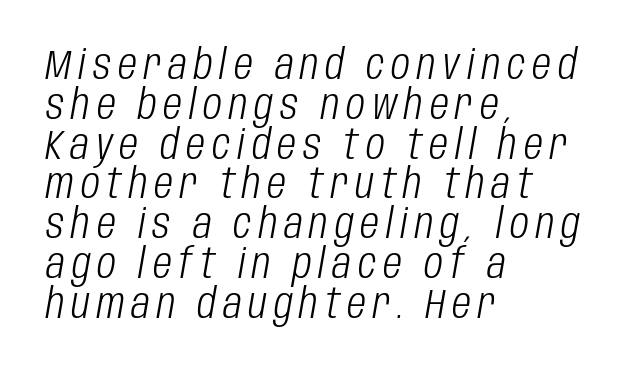
Q: Is the text bold? A: No.
Q: Is the text italic (slanted)? A: Yes, it leans right by about 10 degrees.
Q: Is the text underlined? A: No.
Q: How is the paragraph aligned? A: Left-aligned.
Q: Is the spacing between lines tight, normal or loose? A: Tight.
Q: Width (condensed, normal, or wide)? A: Condensed.
Q: Stroke contrast? A: Low.
Q: x-height? A: Large.
Q: Monospaced? A: No.
